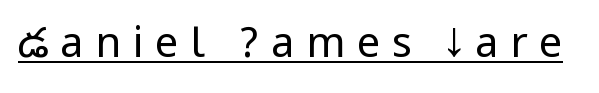
In terms of letterspacing, this is a distinctly airy, spread setting. Is there an underline? Yes — a line sits under the letters. Style check: upright. Stems and bowls with no extra thickness — not bold. Stroke terminals: plain, sans-serif.
